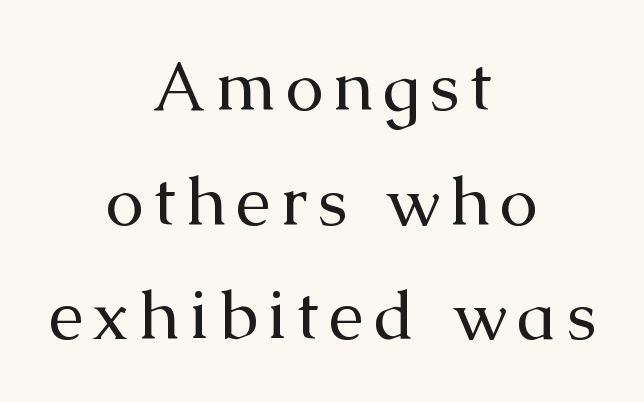
A roman cut, with each character standing at attention. Serifs: yes, visible at the terminals of the letterforms. Proportional: the letters do not fall into vertical columns. Check under the words: just untouched page.
